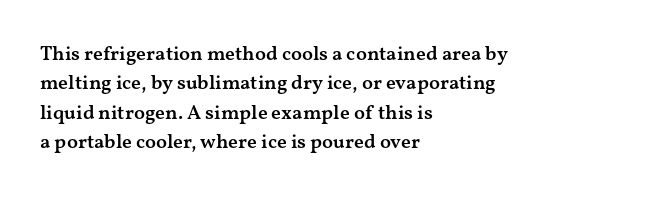
{"italic": "no", "bold": "semi", "underline": "no", "align": "left", "line_spacing": "normal", "line_spacing_ratio": 1.47, "letter_spacing": "normal", "letter_spacing_em": 0.0, "glyph_px": 20}
